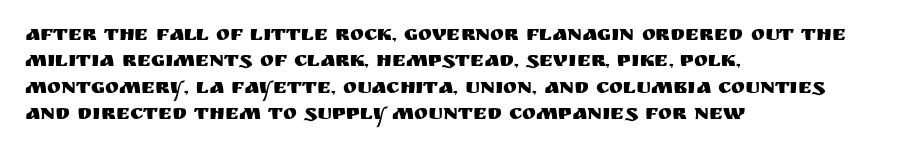
Q: Is the text italic (slanted)? A: No, it is upright.
Q: Is the text underlined? A: No.
Q: How is the paragraph aligned? A: Left-aligned.
Q: Is the spacing between letters normal or unusually wide? A: Normal.
Q: Is the spacing between lines tight, normal or loose? A: Normal.
